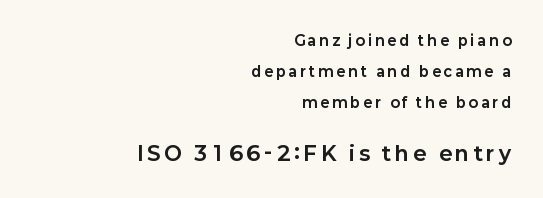
Q: Is the text bold? A: Yes.
Q: Is the text italic (slanted)? A: No, it is upright.
Q: Is the text underlined? A: No.
Q: How is the paragraph aligned? A: Right-aligned.
Q: Is the spacing between letters normal or unusually wide? A: Unusually wide.
Q: Is the spacing between lines tight, normal or loose? A: Loose.
Q: Which block of text is set in a larger size, the first (top) or the second (bottom)? A: The second (bottom) one.
